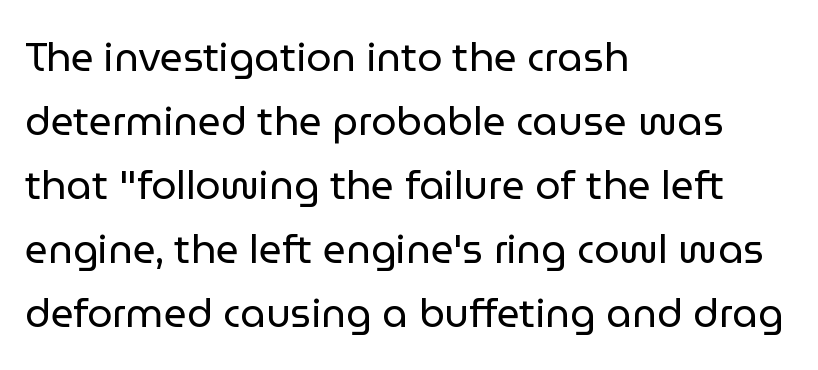
The image shows 40 px regular-weight sans-serif type, upright; set left-aligned, normal line spacing (1.6x), normal letter spacing, not underlined; low stroke contrast and a medium x-height.
